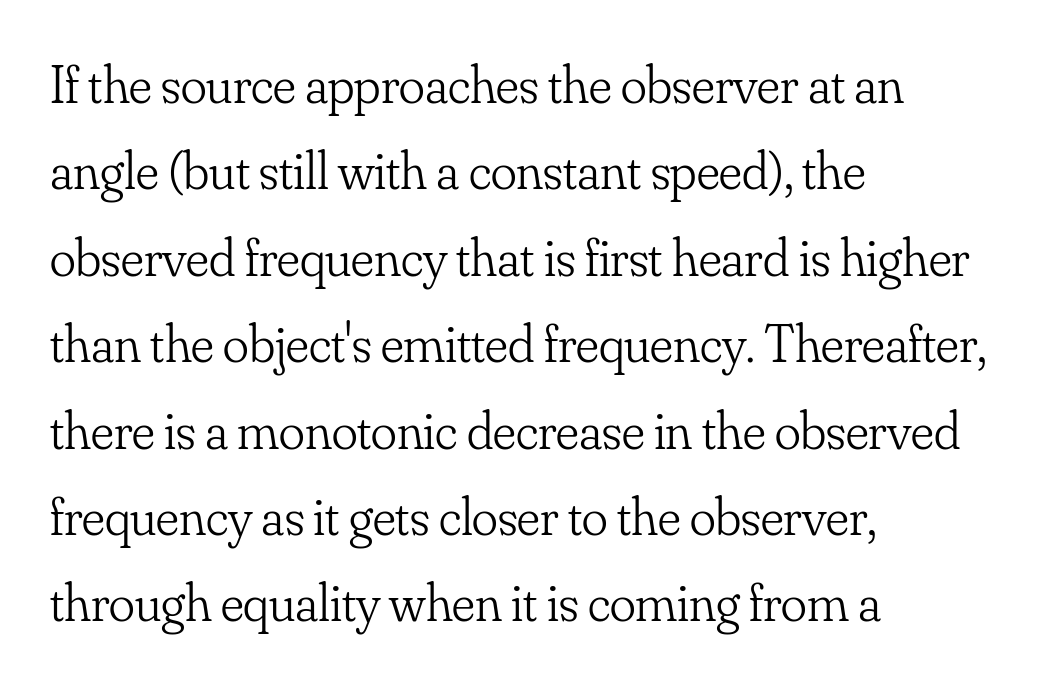
Observe the ordinary spacing: letters are neighbours, not strangers. Anything drawn beneath the words? Only blank space. Classification — serif. The letters stand straight up with perfectly vertical stems. Weight: regular or lighter. Think of a printed novel: that variable character pitch is what you see here.
